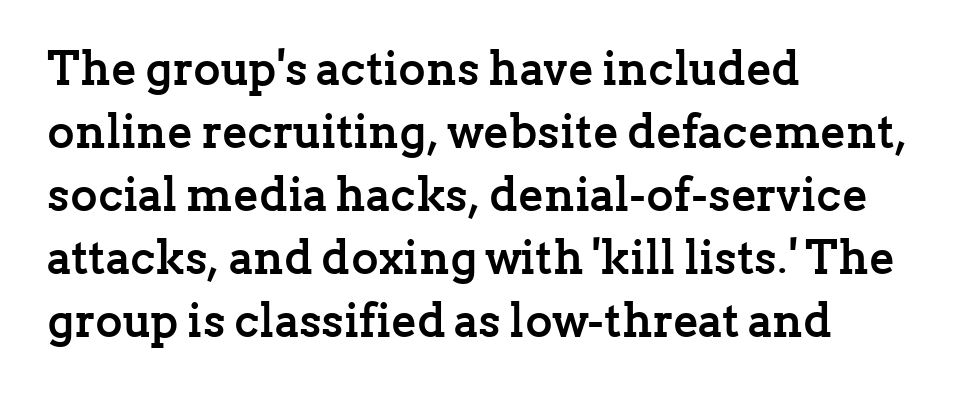
Style check: upright. Normally led — the rows are evenly, conventionally spaced. Rule under the text: the space is simply empty. Characters follow at the spacing the type designer built in. Letterform terminals end in serifs throughout the passage. Each line starts at the same left margin while the right side varies.
